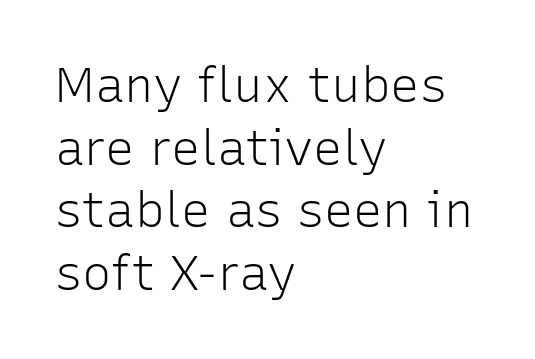
The image shows 49 px light sans-serif type, upright; set left-aligned, normal line spacing (1.28x), normal letter spacing, not underlined; low stroke contrast and a medium x-height.
